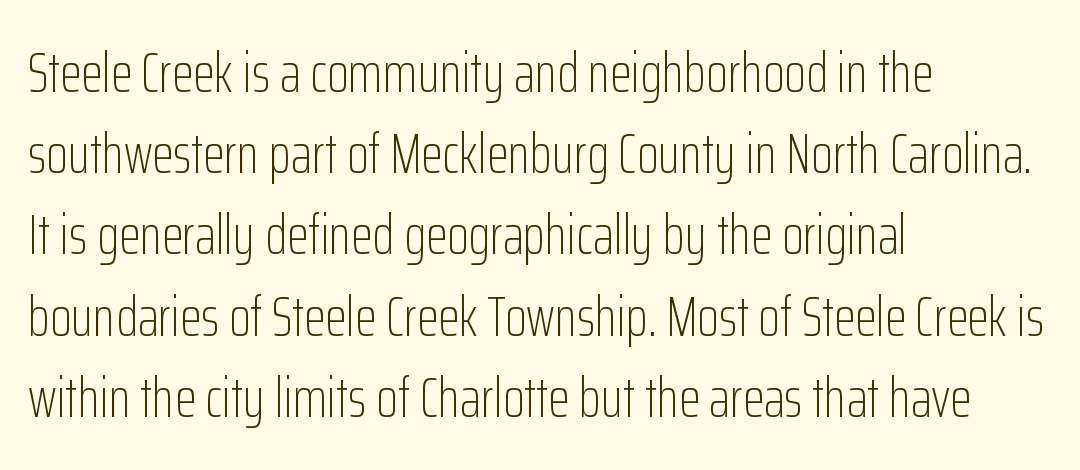
{"serif": "no", "italic": "no", "bold": "no", "weight": "light", "width": "condensed", "stroke_contrast": "low", "x_height": "medium", "monospaced": "no", "underline": "no", "align": "left", "line_spacing": "normal", "line_spacing_ratio": 1.45, "letter_spacing": "normal", "letter_spacing_em": 0.0, "glyph_px": 56}
